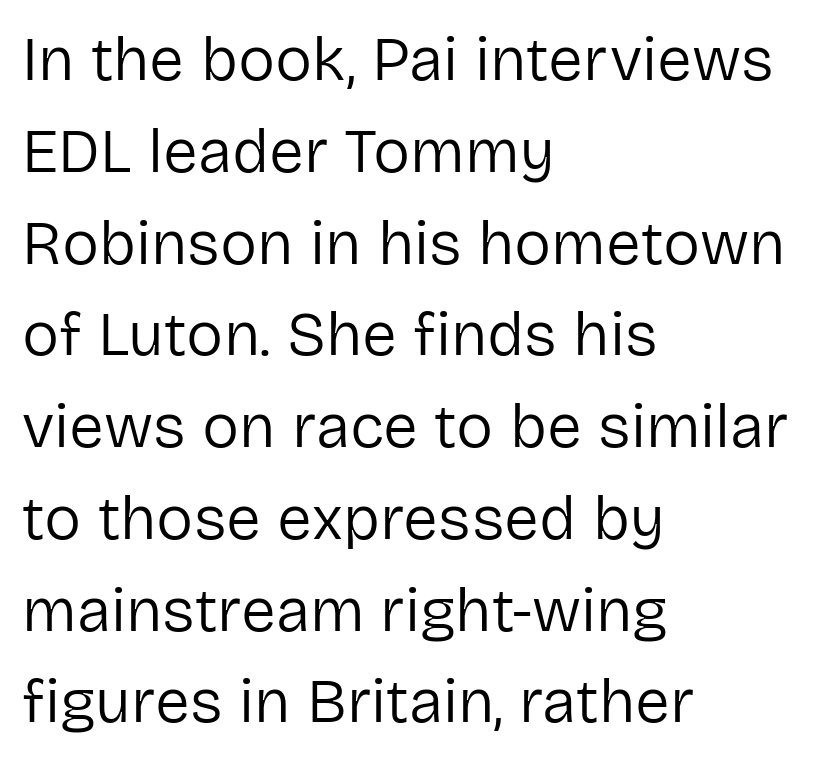
Stroke mass is kept to a normal reading level or below. This rendering leaves character spacing at its baseline value. This rendering features lettering with no underline. The lines are quadded left. This rendering employs a face without finishing strokes, i.e., a sans-serif. Leading matches the norm, producing a regular column.
